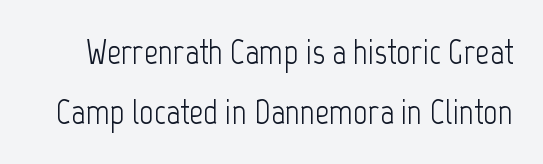
Q: Is the text bold? A: No.
Q: Is the text italic (slanted)? A: No, it is upright.
Q: Is the typeface a serif or a sans-serif typeface? A: Sans-serif.
Q: Is the text underlined? A: No.
Q: Is the spacing between letters normal or unusually wide? A: Normal.
Q: Width (condensed, normal, or wide)? A: Condensed.
Q: Stroke contrast? A: Low.
Q: x-height? A: Medium.
Q: Monospaced? A: No.
